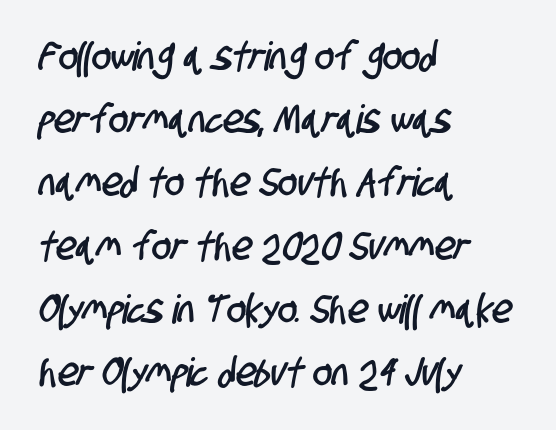
The image shows 40 px condensed sans-serif type; set left-aligned, normal line spacing (1.58x), normal letter spacing, not underlined; low stroke contrast and a large x-height.
